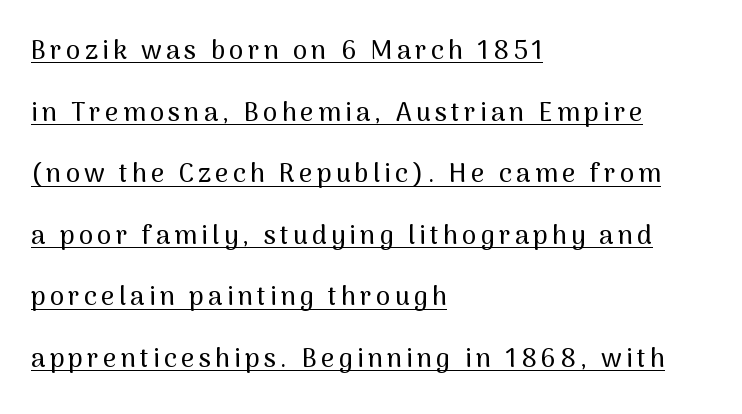
Q: Is the text italic (slanted)? A: No, it is upright.
Q: Is the text underlined? A: Yes.
Q: How is the paragraph aligned? A: Left-aligned.
Q: Is the spacing between lines tight, normal or loose? A: Loose.
